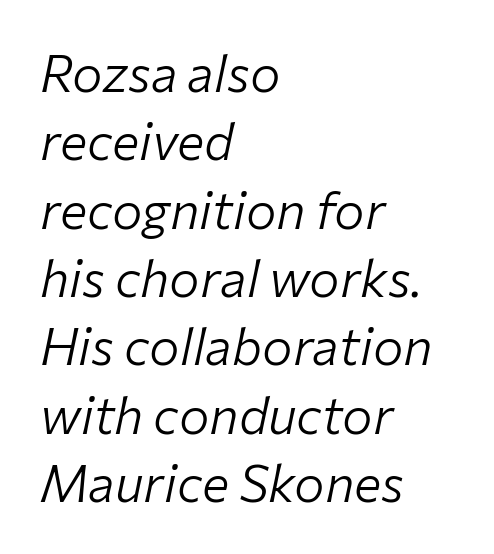
The image shows 51 px light type, italic (leaning right); set left-aligned, normal line spacing (1.34x), normal letter spacing, not underlined; low stroke contrast and a medium x-height.
